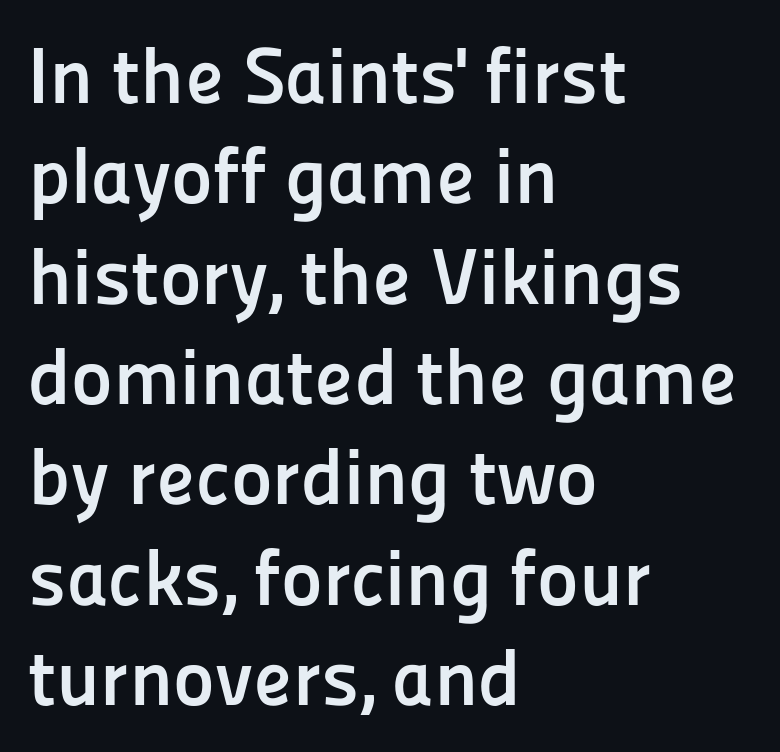
Q: Is the text bold? A: Yes.
Q: Is the text italic (slanted)? A: No, it is upright.
Q: Is the typeface a serif or a sans-serif typeface? A: Sans-serif.
Q: Is the text underlined? A: No.
Q: How is the paragraph aligned? A: Left-aligned.
Q: Is the spacing between letters normal or unusually wide? A: Normal.
Q: Is the spacing between lines tight, normal or loose? A: Normal.
Q: Width (condensed, normal, or wide)? A: Normal.
Q: Stroke contrast? A: Low.
Q: x-height? A: Medium.
Q: Monospaced? A: No.
